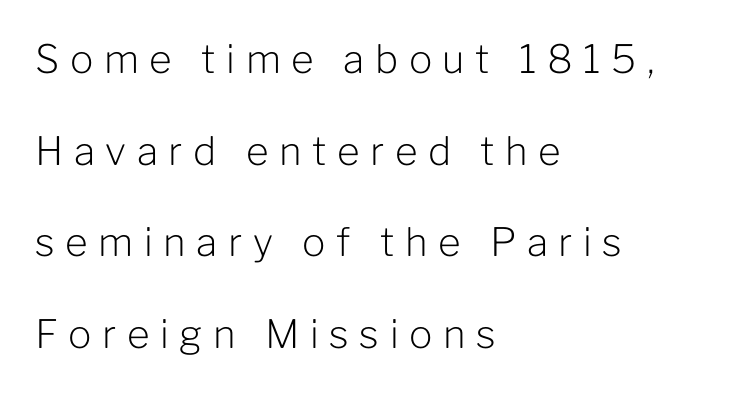
{"serif": "no", "italic": "no", "bold": "no", "weight": "light", "width": "normal", "stroke_contrast": "low", "x_height": "medium", "monospaced": "no", "underline": "no", "align": "left", "line_spacing": "loose", "line_spacing_ratio": 2.35, "letter_spacing": "wide", "letter_spacing_em": 0.27, "glyph_px": 39}
